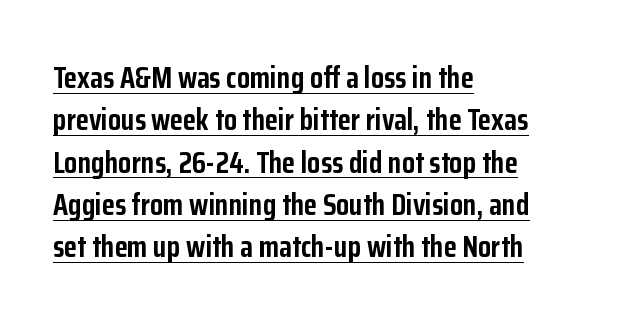
Q: Is the text bold? A: Yes.
Q: Is the text italic (slanted)? A: No, it is upright.
Q: Is the typeface a serif or a sans-serif typeface? A: Sans-serif.
Q: Is the text underlined? A: Yes.
Q: How is the paragraph aligned? A: Left-aligned.
Q: Is the spacing between letters normal or unusually wide? A: Normal.
Q: Is the spacing between lines tight, normal or loose? A: Normal.
Q: Width (condensed, normal, or wide)? A: Condensed.
Q: Stroke contrast? A: Low.
Q: x-height? A: Medium.
Q: Monospaced? A: No.
